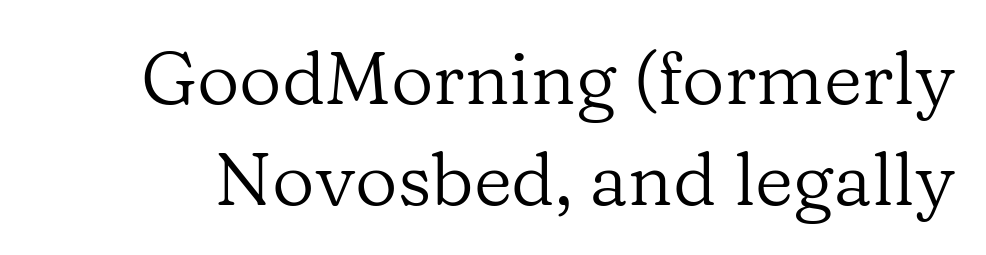
Type style note: has serifs. Look at the tracking — it's just the regular setting, nothing added. The line-height multiplier appears to be the usual default. Nope, not italic — everything's standing straight. Proportional: the letters do not fall into vertical columns. Letters have the restrained weight of plain body copy at most.
